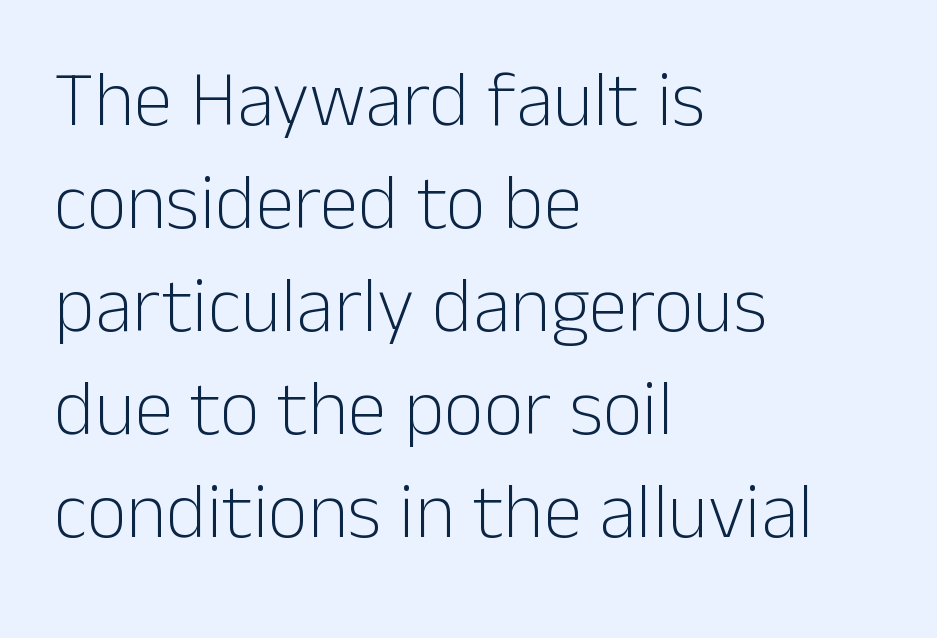
The image shows 78 px light sans-serif type, upright; set left-aligned, normal line spacing (1.32x), normal letter spacing, not underlined; low stroke contrast and a medium x-height.
